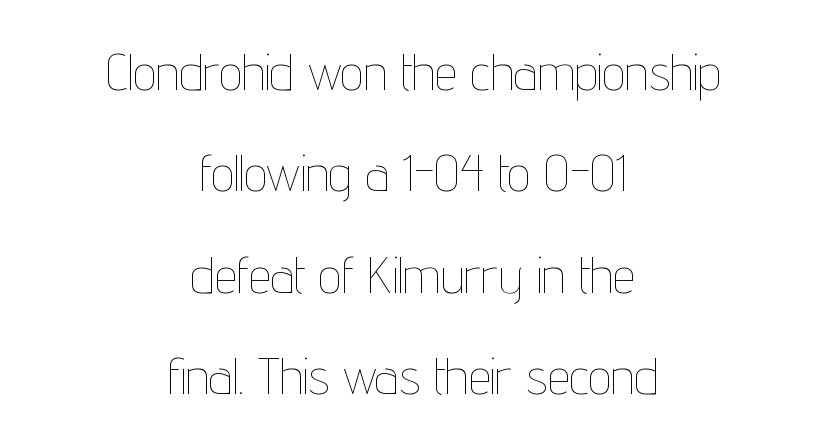
These lines stand farther apart than default settings would place them. The rendering positions every line midway between the sides. Tall strokes in this sample are plumb rather than angled. The tracking reads as untouched default to a designer's eye.
